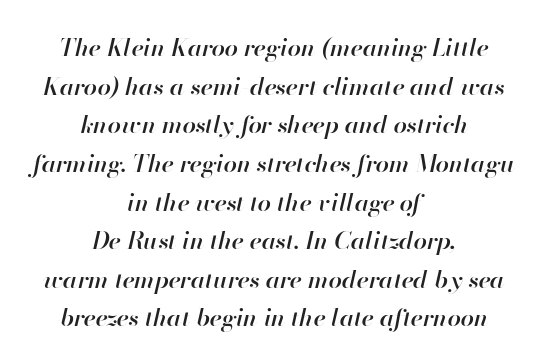
Posture: slanted. Horizontal bands of white between lines are of average thickness. The passage is arranged like a title page — every line centered. Each word holds together tightly as a unit, with standard inter-letter gaps. Weight check: semibold — heavier than regular, not quite bold.
